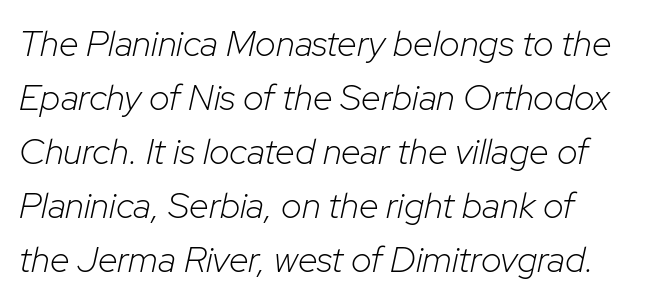
Does extra space separate the letters? No, they use regular spacing. Type without underlining. The characters are drawn with everyday or finer stroke widths. Students, observe: this is what conventionally led text looks like. The rendering applies a slant to the glyphs.
